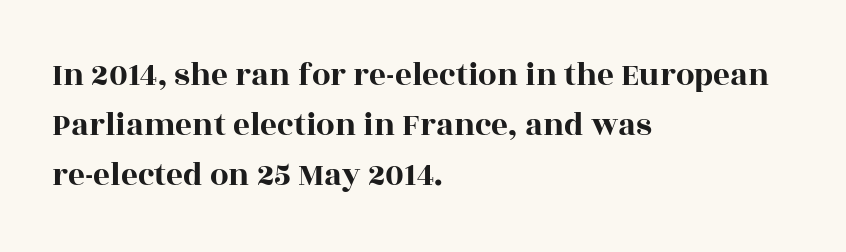
The image shows 33 px wide serif type, upright; set left-aligned, normal line spacing (1.52x), normal letter spacing, not underlined; a large x-height.
